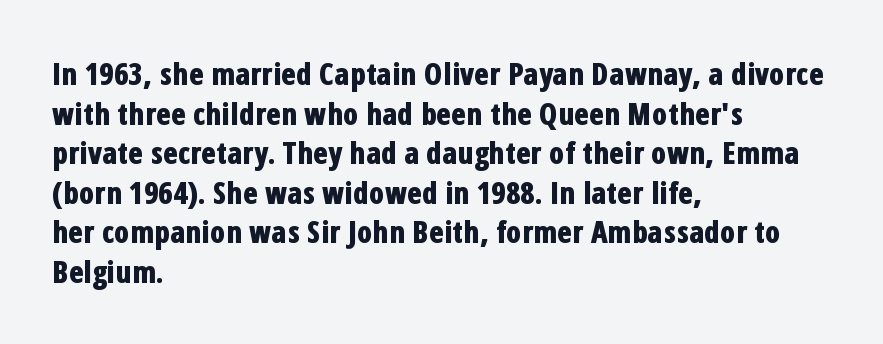
Q: Is the text bold? A: Yes.
Q: Is the text italic (slanted)? A: No, it is upright.
Q: Is the typeface a serif or a sans-serif typeface? A: Sans-serif.
Q: Is the text underlined? A: No.
Q: How is the paragraph aligned? A: Left-aligned.
Q: Is the spacing between letters normal or unusually wide? A: Normal.
Q: Is the spacing between lines tight, normal or loose? A: Normal.
Q: Width (condensed, normal, or wide)? A: Condensed.
Q: Stroke contrast? A: Low.
Q: x-height? A: Medium.
Q: Monospaced? A: No.
